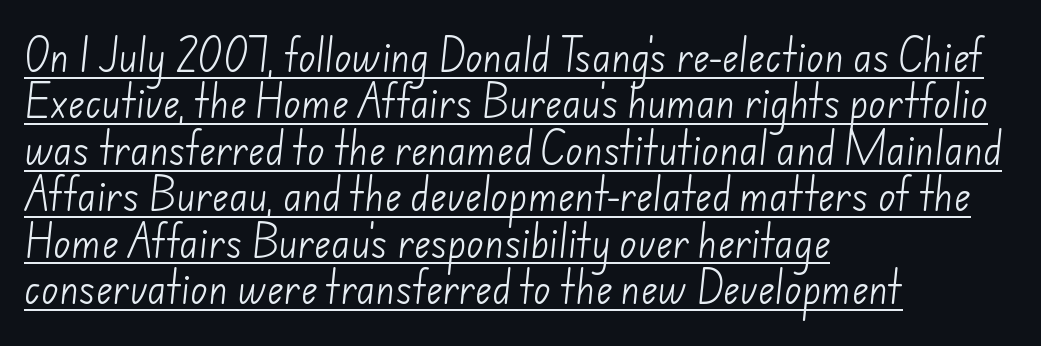
{"serif": "no", "bold": "no", "weight": "light", "width": "normal", "stroke_contrast": "low", "x_height": "small", "monospaced": "no", "underline": "yes", "align": "left", "line_spacing": "normal", "line_spacing_ratio": 1.29, "letter_spacing": "normal", "letter_spacing_em": 0.0, "glyph_px": 36}
